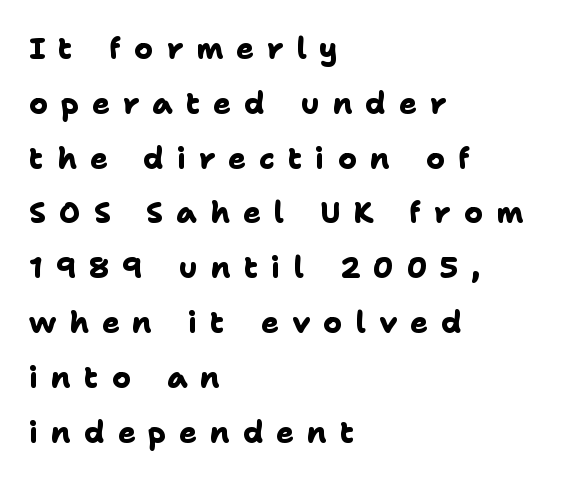
The image shows 29 px heavy sans-serif type; set left-aligned, line spacing 1.89x, unusually wide letter spacing (+0.45 em), not underlined; low stroke contrast and a medium x-height.
